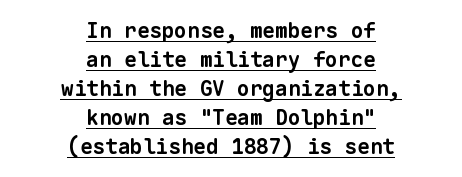
Q: Is the text bold? A: Yes.
Q: Is the text underlined? A: Yes.
Q: How is the paragraph aligned? A: Centered.
Q: Is the spacing between letters normal or unusually wide? A: Normal.
Q: Is the spacing between lines tight, normal or loose? A: Normal.
